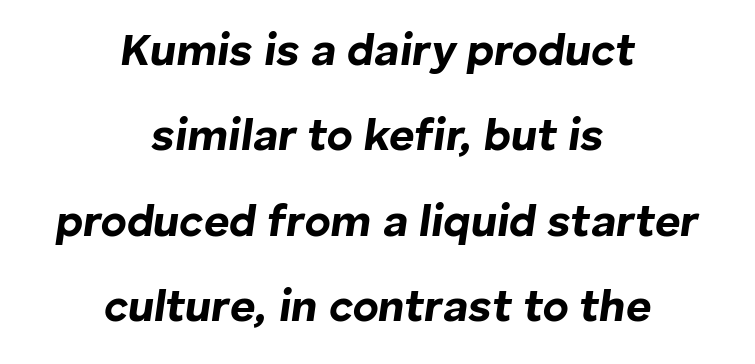
{"italic": "yes", "lean": "right", "slant_degrees": 8, "bold": "yes", "weight": "bold", "width": "normal", "stroke_contrast": "low", "x_height": "medium", "monospaced": "no", "underline": "no", "align": "center", "line_spacing": "loose", "line_spacing_ratio": 1.94, "letter_spacing": "normal", "letter_spacing_em": 0.0, "glyph_px": 44}
